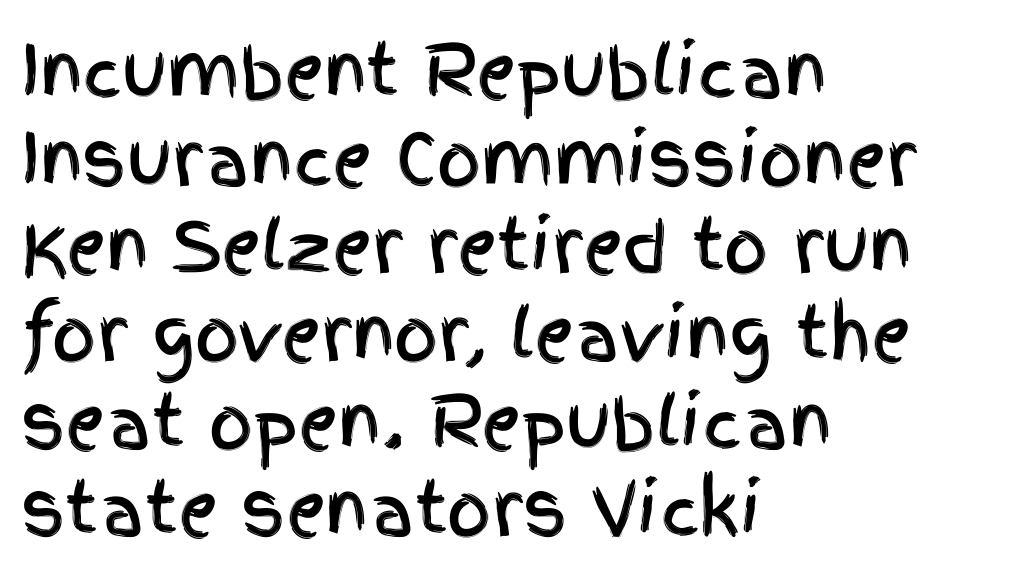
Note the varied advance widths — an 'i' is clearly narrower than an 'm'. Characters remain perfectly vertical along every line. Check the space under the baseline: it is left empty. A typesetter would call this leading conventional body-copy spacing. The tracking reads as untouched default to a designer's eye.
